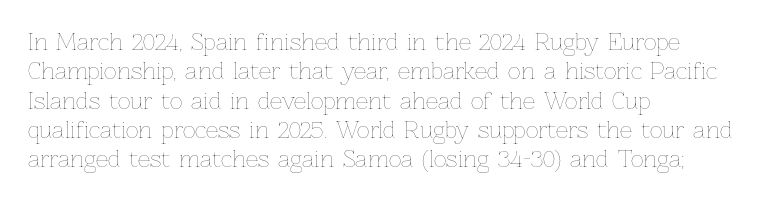
The image shows 22 px text type, upright; set left-aligned, normal line spacing (1.33x), normal letter spacing, not underlined.
